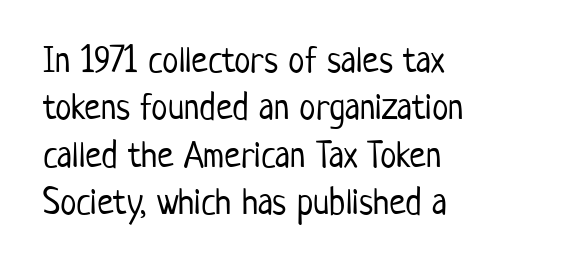
Unlike italic type, these characters show no tilt at all. Plain, unruled lines of type. Regular leading. The gaps between neighbouring characters are ordinary and unremarkable.
